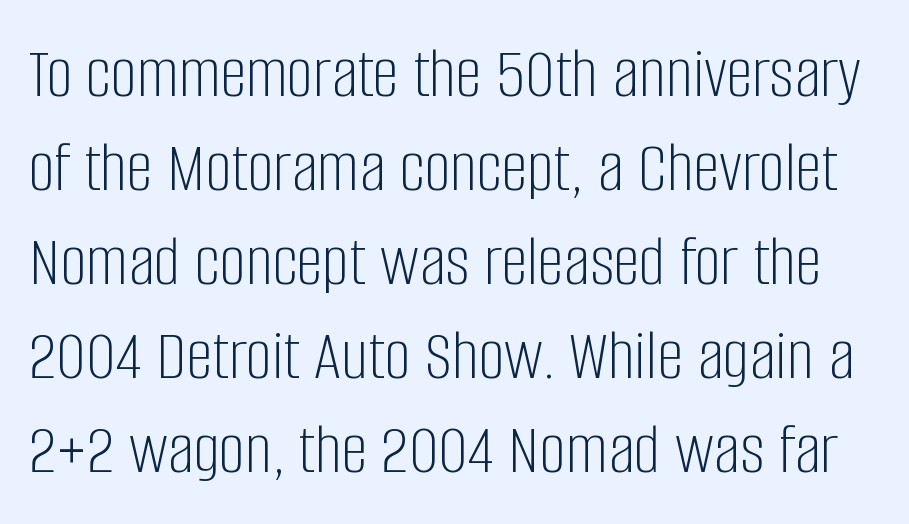
Q: Is the text bold? A: No.
Q: Is the text italic (slanted)? A: No, it is upright.
Q: Is the typeface a serif or a sans-serif typeface? A: Sans-serif.
Q: Is the text underlined? A: No.
Q: Is the spacing between letters normal or unusually wide? A: Normal.
Q: Is the spacing between lines tight, normal or loose? A: Normal.
Q: Width (condensed, normal, or wide)? A: Condensed.
Q: Stroke contrast? A: Low.
Q: x-height? A: Large.
Q: Monospaced? A: No.
